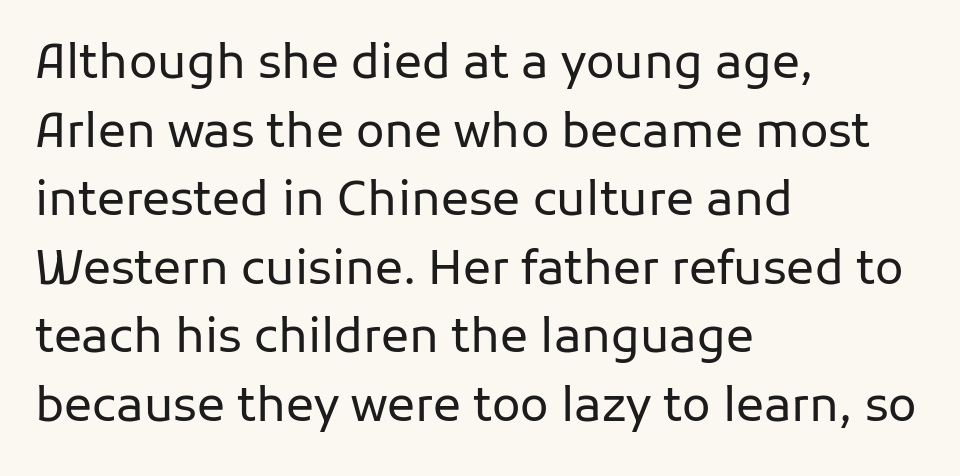
Leading matches the norm, producing a regular column. No word sits above an underline. Italic: no, the glyphs are upright roman. The rendering shows plain stroke endings on the letterforms — a sans-serif design. The typeface has the unassuming heft of standard copy or less.
